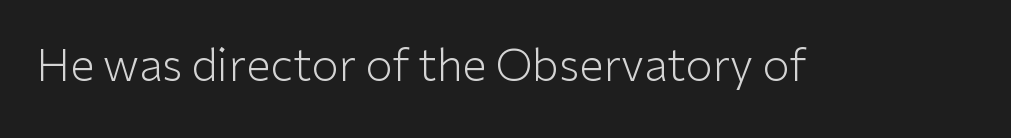
The image shows 44 px light sans-serif type, upright; set normal letter spacing, not underlined; low stroke contrast and a medium x-height.
